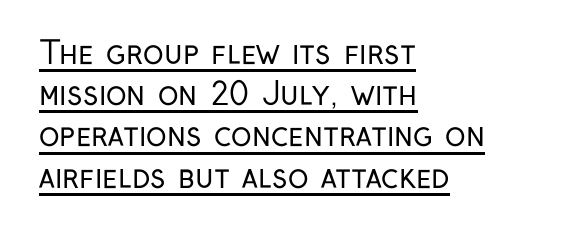
Q: Is the text bold? A: No.
Q: Is the text italic (slanted)? A: No, it is upright.
Q: Is the typeface a serif or a sans-serif typeface? A: Sans-serif.
Q: Is the text underlined? A: Yes.
Q: How is the paragraph aligned? A: Left-aligned.
Q: Is the spacing between letters normal or unusually wide? A: Normal.
Q: Is the spacing between lines tight, normal or loose? A: Normal.
Q: Width (condensed, normal, or wide)? A: Condensed.
Q: Stroke contrast? A: Low.
Q: x-height? A: Medium.
Q: Monospaced? A: No.
